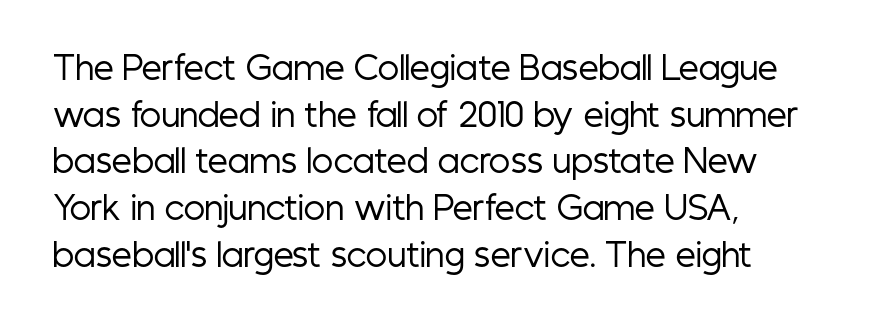
The image shows 32 px regular-weight, condensed sans-serif type, upright; set left-aligned, normal line spacing (1.46x), normal letter spacing, not underlined; low stroke contrast and a medium x-height.
